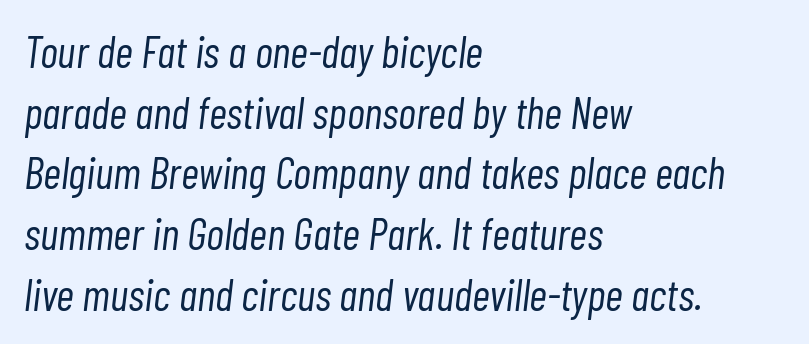
The image shows 44 px light, condensed type, italic (leaning right); set left-aligned, normal line spacing (1.38x), normal letter spacing, not underlined; low stroke contrast and a medium x-height.
